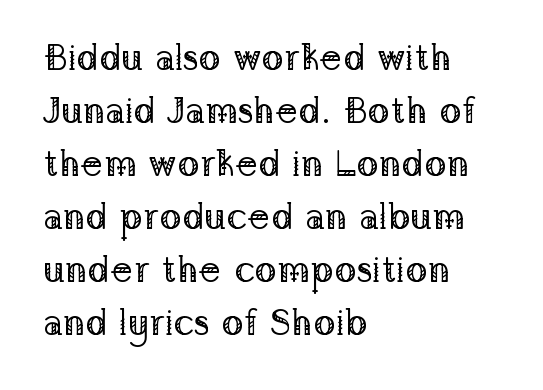
Q: Is the text bold? A: No.
Q: Is the text italic (slanted)? A: No, it is upright.
Q: Is the typeface a serif or a sans-serif typeface? A: Serif.
Q: Is the text underlined? A: No.
Q: How is the paragraph aligned? A: Left-aligned.
Q: Is the spacing between letters normal or unusually wide? A: Normal.
Q: Is the spacing between lines tight, normal or loose? A: Normal.
Q: Width (condensed, normal, or wide)? A: Normal.
Q: Stroke contrast? A: Low.
Q: x-height? A: Medium.
Q: Monospaced? A: No.
